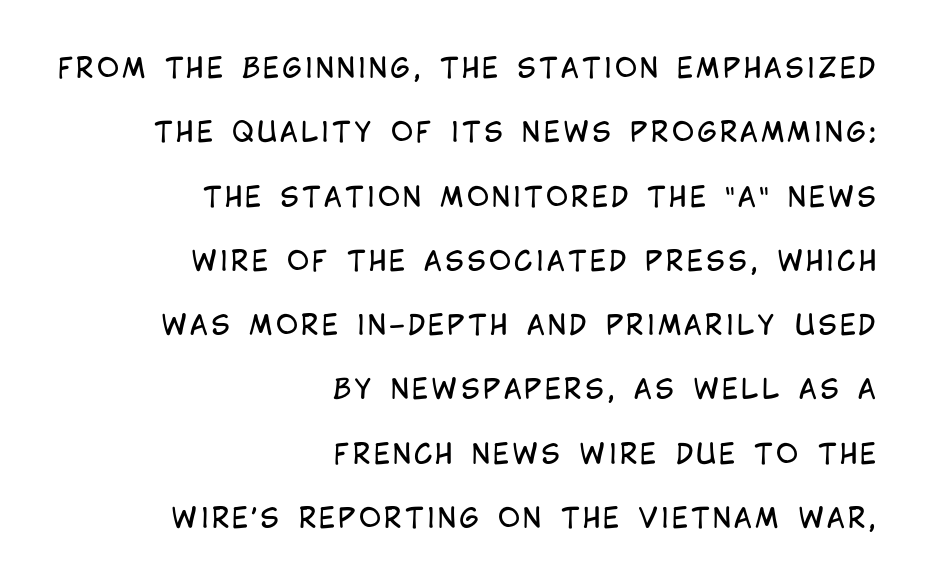
The image shows 27 px text type, upright; set right-aligned, loose line spacing (2.38x), not underlined.
